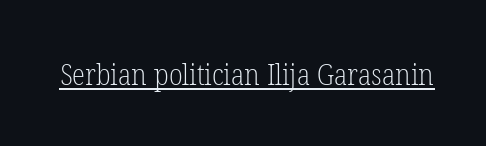
The image shows 30 px light, condensed serif type, upright; set normal letter spacing, underlined; low stroke contrast and a medium x-height.
